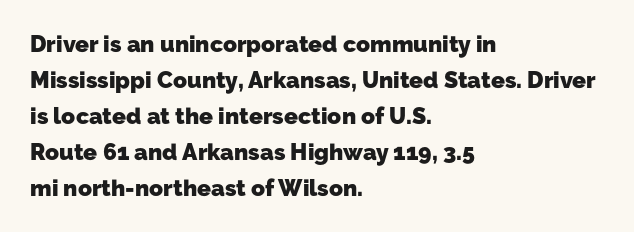
Q: Is the text bold? A: Yes.
Q: Is the text underlined? A: No.
Q: How is the paragraph aligned? A: Left-aligned.
Q: Is the spacing between letters normal or unusually wide? A: Normal.
Q: Is the spacing between lines tight, normal or loose? A: Normal.
